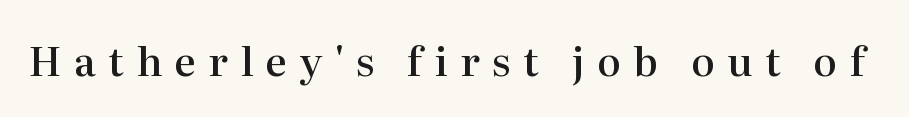
The image shows 40 px semibold serif type, upright; set unusually wide letter spacing (+0.31 em), not underlined; high stroke contrast and a medium x-height.
